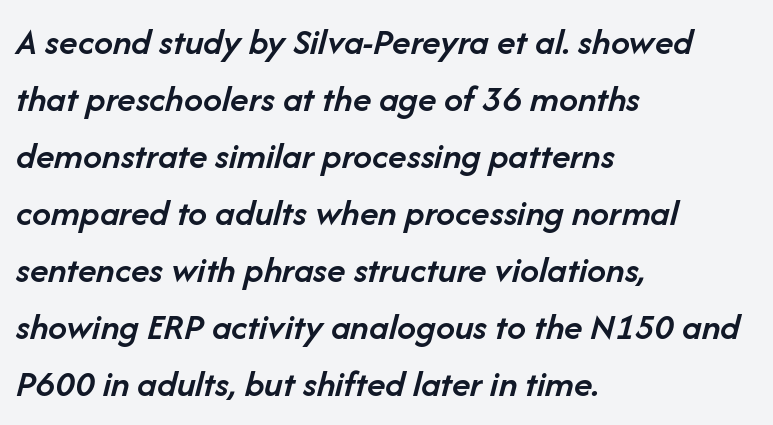
The image shows 38 px semibold type, italic (leaning right); set left-aligned, normal line spacing (1.5x), normal letter spacing, not underlined; low stroke contrast and a medium x-height.
